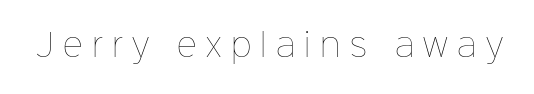
{"italic": "no", "bold": "no", "weight": "thin", "width": "normal", "stroke_contrast": "low", "x_height": "medium", "monospaced": "no", "underline": "no", "letter_spacing": "wide", "letter_spacing_em": 0.3, "glyph_px": 31}
